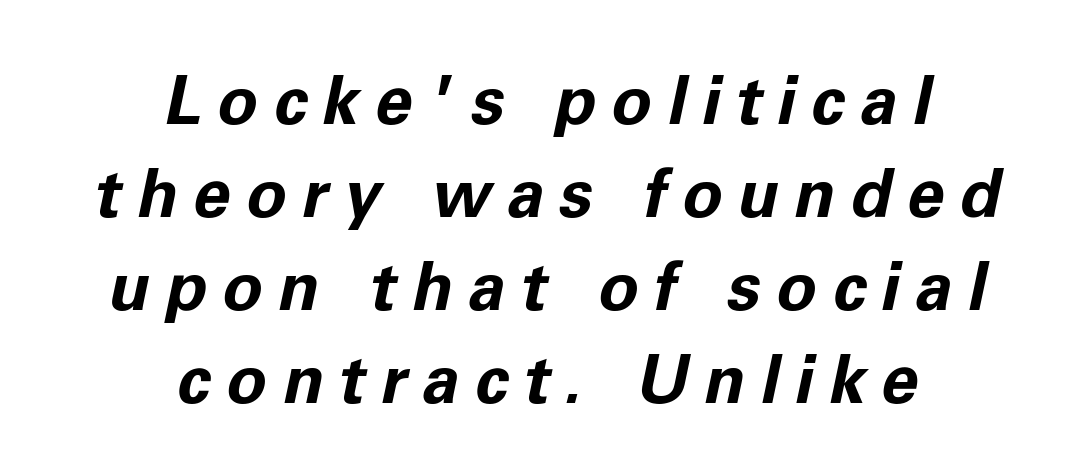
Q: Is the text bold? A: Yes.
Q: Is the text italic (slanted)? A: Yes, it leans right by about 11 degrees.
Q: Is the text underlined? A: No.
Q: How is the paragraph aligned? A: Centered.
Q: Is the spacing between letters normal or unusually wide? A: Unusually wide.
Q: Is the spacing between lines tight, normal or loose? A: Normal.
Q: Width (condensed, normal, or wide)? A: Normal.
Q: Stroke contrast? A: Low.
Q: x-height? A: Medium.
Q: Monospaced? A: No.
